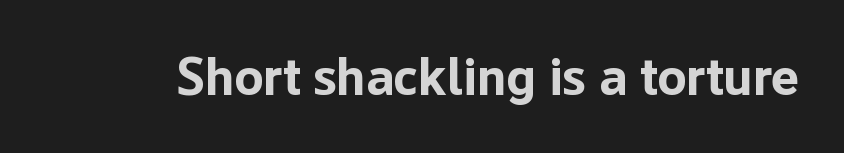
Nobody touched the tracking dial on this one. Character widths vary here, with narrow letters taking less room than wide ones. Heft: maximum for text — a bold. To sum up the face: it is a sans, with no serifs. Unmarked baselines from the first word to the last.
